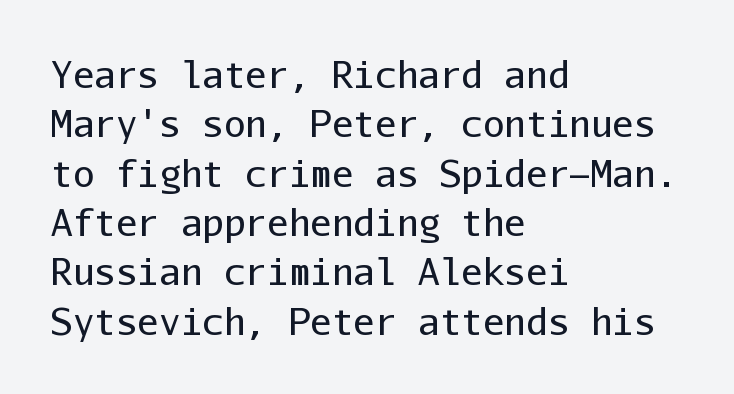
The image shows 36 px regular-weight sans-serif type, upright, monospaced; set left-aligned, normal line spacing (1.37x), normal letter spacing, not underlined; low stroke contrast and a medium x-height.
